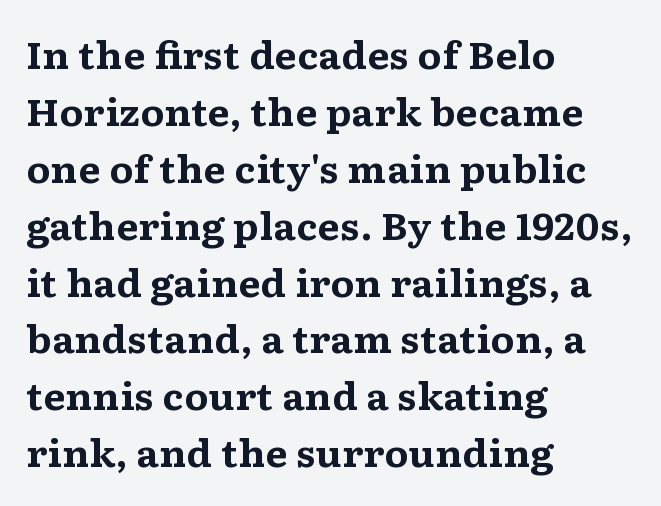
Q: Is the text bold? A: Yes.
Q: Is the text italic (slanted)? A: No, it is upright.
Q: Is the typeface a serif or a sans-serif typeface? A: Serif.
Q: Is the text underlined? A: No.
Q: How is the paragraph aligned? A: Left-aligned.
Q: Is the spacing between letters normal or unusually wide? A: Normal.
Q: Is the spacing between lines tight, normal or loose? A: Normal.
Q: Width (condensed, normal, or wide)? A: Wide.
Q: Stroke contrast? A: Medium.
Q: x-height? A: Medium.
Q: Monospaced? A: No.
